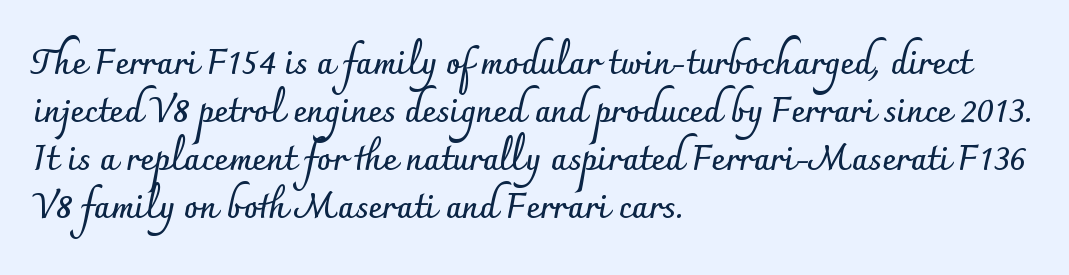
Q: Is the text bold? A: Yes.
Q: Is the text italic (slanted)? A: Yes.
Q: Is the typeface a serif or a sans-serif typeface? A: Sans-serif.
Q: Is the text underlined? A: No.
Q: How is the paragraph aligned? A: Left-aligned.
Q: Is the spacing between letters normal or unusually wide? A: Normal.
Q: Is the spacing between lines tight, normal or loose? A: Normal.
Q: Width (condensed, normal, or wide)? A: Normal.
Q: Stroke contrast? A: Low.
Q: x-height? A: Small.
Q: Monospaced? A: No.
